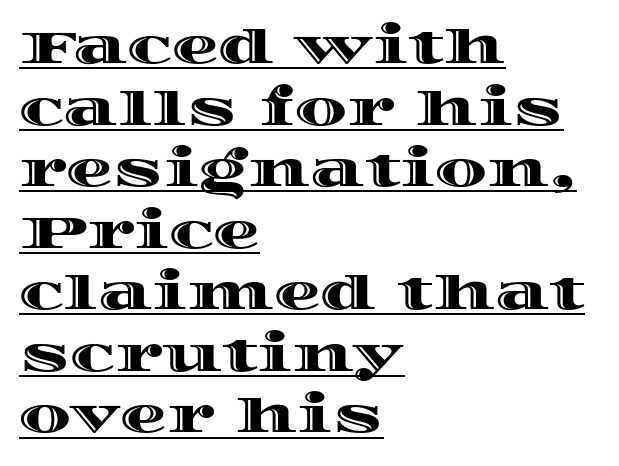
Think of a printed novel: that variable character pitch is what you see here. Letter spacing: default. Italic: no, the glyphs are upright roman. A typesetter would call this leading conventional body-copy spacing.
